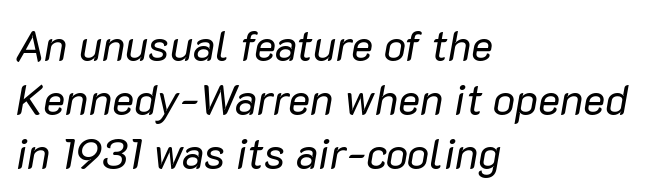
Q: Is the text bold? A: No.
Q: Is the text italic (slanted)? A: Yes, it leans right by about 10 degrees.
Q: Is the text underlined? A: No.
Q: How is the paragraph aligned? A: Left-aligned.
Q: Is the spacing between letters normal or unusually wide? A: Normal.
Q: Is the spacing between lines tight, normal or loose? A: Normal.
Q: Width (condensed, normal, or wide)? A: Normal.
Q: Stroke contrast? A: Low.
Q: x-height? A: Medium.
Q: Monospaced? A: No.
